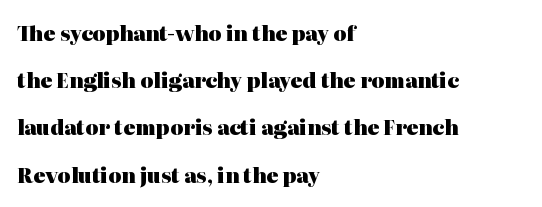
The tracking reads as untouched default to a designer's eye. On the weight axis this lands at bold, roughly 700. The strip under each line holds only bare page. Typeset ragged right — the left edge is the straight one. This sample uses an upright cut, with every glyph sitting square on the baseline.
